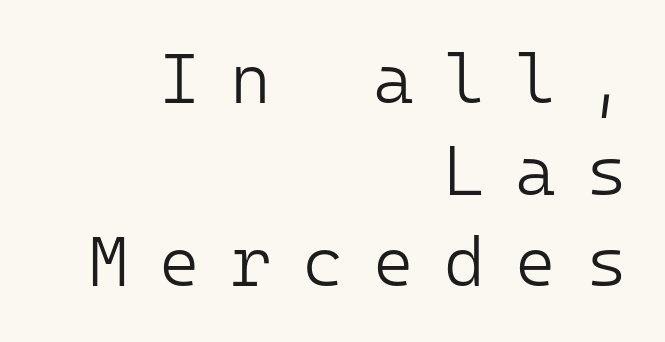
Every character sits straight up, as roman type does. Honestly, there is no underline to notice here at all. Unbolded letterforms with no extra heft. Line ends are locked; line starts wander.
